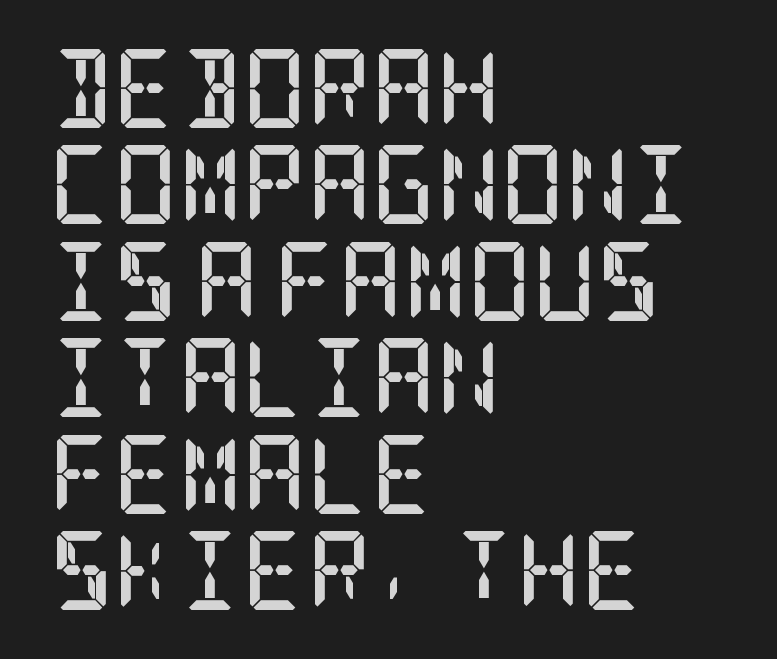
{"serif": "yes", "italic": "no", "bold": "yes", "weight": "semibold", "width": "condensed", "stroke_contrast": "low", "x_height": "large", "underline": "no", "align": "left", "line_spacing_ratio": 1.22, "letter_spacing": "normal", "letter_spacing_em": 0.0, "glyph_px": 79}
